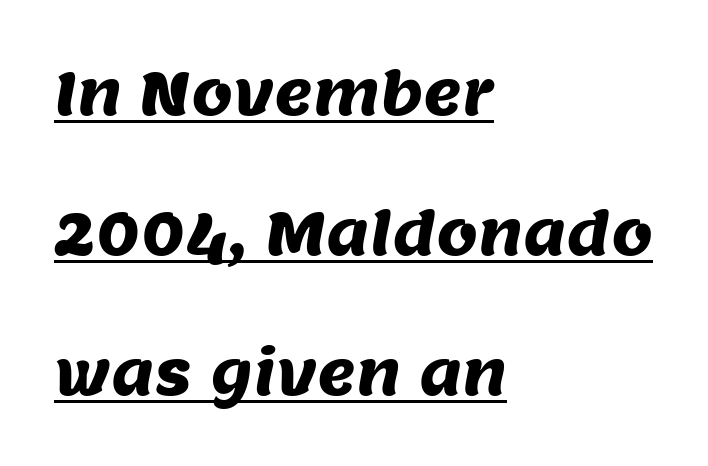
The image shows 59 px sans-serif type; set left-aligned, loose line spacing (2.37x), normal letter spacing, underlined; medium stroke contrast and a large x-height.
